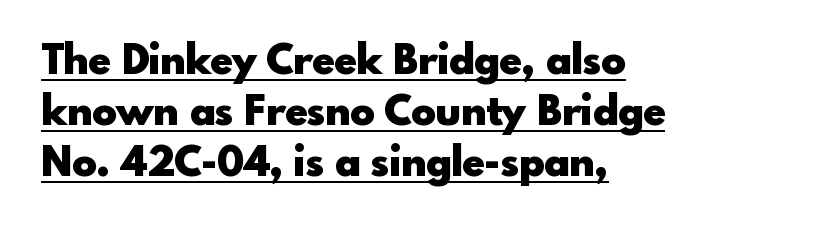
Q: Is the text bold? A: Yes.
Q: Is the text italic (slanted)? A: No, it is upright.
Q: Is the typeface a serif or a sans-serif typeface? A: Sans-serif.
Q: Is the text underlined? A: Yes.
Q: How is the paragraph aligned? A: Left-aligned.
Q: Is the spacing between letters normal or unusually wide? A: Normal.
Q: Width (condensed, normal, or wide)? A: Normal.
Q: x-height? A: Small.
Q: Monospaced? A: No.
